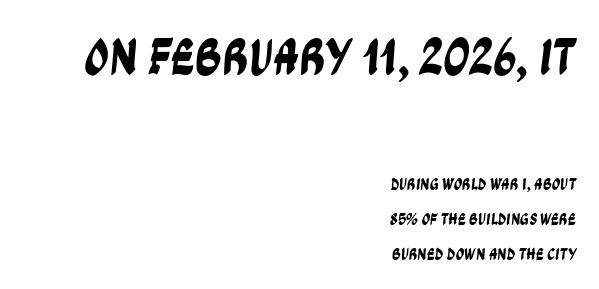
Each letter keeps its own natural width here, so spacing adapts to shape. The earlier block is typeset at a bigger size than the later block. Beneath every word, the page is bare. These lines are set flush right with a ragged left edge. The characters display no serif detailing; their extremities are plain.
